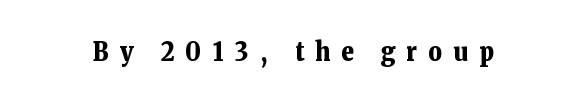
Q: Is the text bold? A: Yes.
Q: Is the text italic (slanted)? A: No, it is upright.
Q: Is the text underlined? A: No.
Q: Is the spacing between letters normal or unusually wide? A: Unusually wide.
